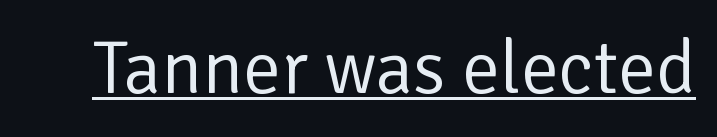
The passage shown is typed in a proportional face where columns would drift. You can see a thin bar hugging the bottom of the glyphs. Letters have the restrained weight of plain body copy at most. Tracking here is standard; glyphs follow each other at the usual distance. Typographically, this falls in the sans-serif category.
